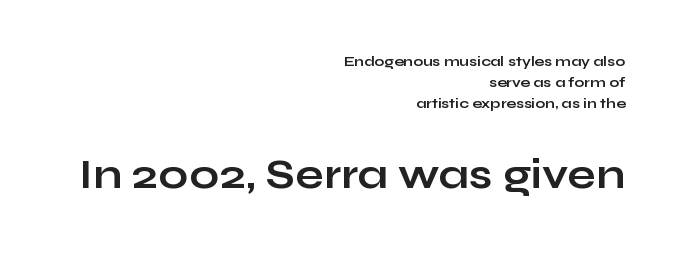
The image shows 42 px bold, wide sans-serif type, upright; set right-aligned, normal line spacing (1.49x), normal letter spacing, not underlined; the second (bottom) block is 3.0x larger; low stroke contrast and a medium x-height.
